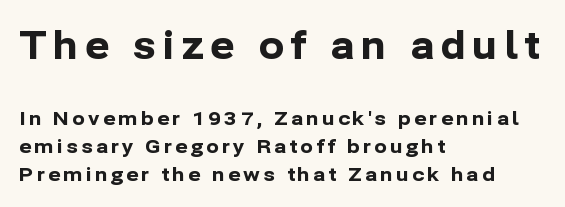
Clear beneath every line of the passage. Looks like regular typesetting: each glyph gets only the width it needs. Students, observe: this is what conventionally led text looks like. Does the lettering tilt? It doesn't — this is upright.
